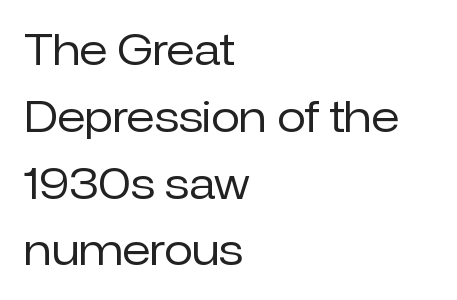
The image shows 42 px regular-weight sans-serif type, upright; set left-aligned, normal line spacing (1.59x), normal letter spacing, not underlined; low stroke contrast and a medium x-height.
